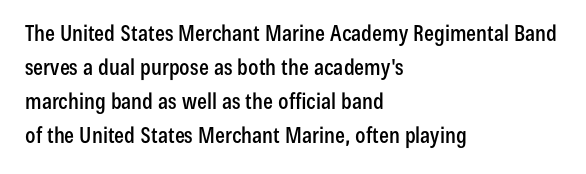
The image shows 22 px text type, upright; set left-aligned, normal line spacing (1.54x), normal letter spacing, not underlined.
